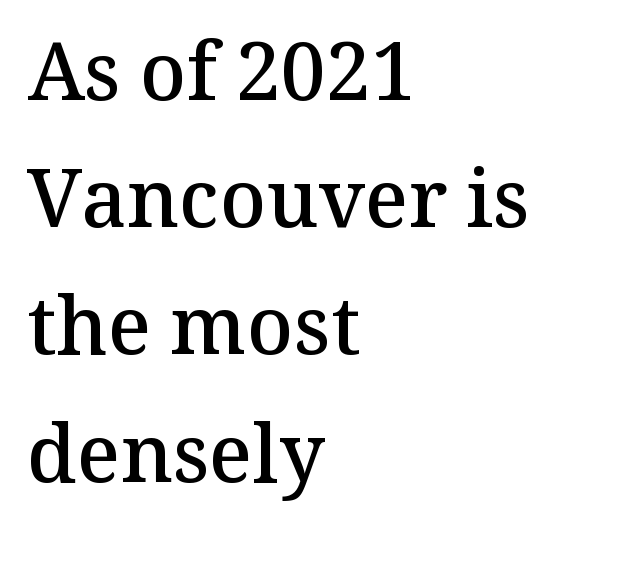
Q: Is the text bold? A: Semi-bold.
Q: Is the text italic (slanted)? A: No, it is upright.
Q: Is the typeface a serif or a sans-serif typeface? A: Serif.
Q: Is the text underlined? A: No.
Q: How is the paragraph aligned? A: Left-aligned.
Q: Is the spacing between letters normal or unusually wide? A: Normal.
Q: Is the spacing between lines tight, normal or loose? A: Normal.
Q: Width (condensed, normal, or wide)? A: Normal.
Q: Stroke contrast? A: Medium.
Q: x-height? A: Medium.
Q: Monospaced? A: No.
